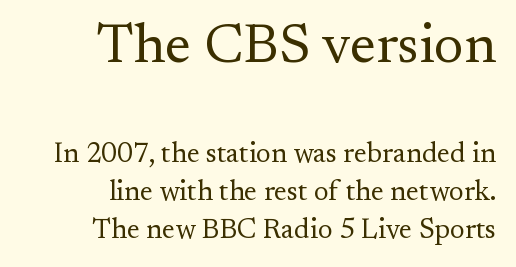
Q: Is the text bold? A: No.
Q: Is the text italic (slanted)? A: No, it is upright.
Q: Is the typeface a serif or a sans-serif typeface? A: Serif.
Q: Is the text underlined? A: No.
Q: How is the paragraph aligned? A: Right-aligned.
Q: Is the spacing between letters normal or unusually wide? A: Normal.
Q: Is the spacing between lines tight, normal or loose? A: Normal.
Q: Which block of text is set in a larger size, the first (top) or the second (bottom)? A: The first (top) one.
Q: Width (condensed, normal, or wide)? A: Normal.
Q: Stroke contrast? A: Medium.
Q: x-height? A: Small.
Q: Monospaced? A: No.
